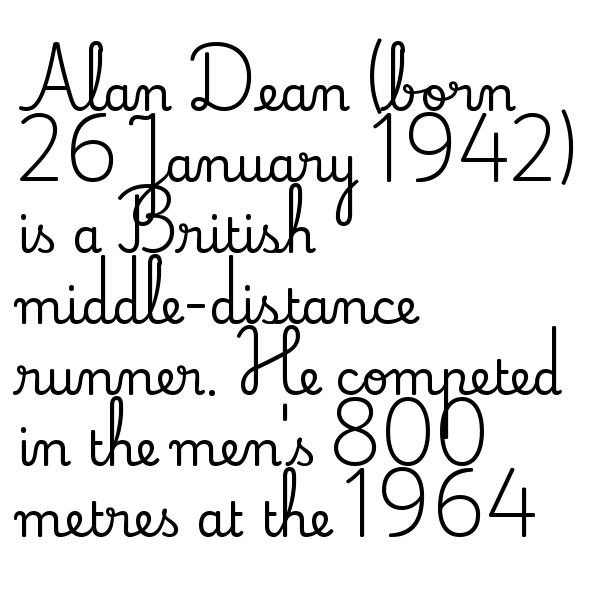
Horizontal alignment here is leftward, the default for most running prose. Examine the stroke ends and you'll spot serifs. Varying glyph widths throughout — classic text-font behaviour. The letters stand straight up with perfectly vertical stems. What stands out about the letter spacing? Nothing — it is the standard amount. Descenders are the only things crossing below the line.
